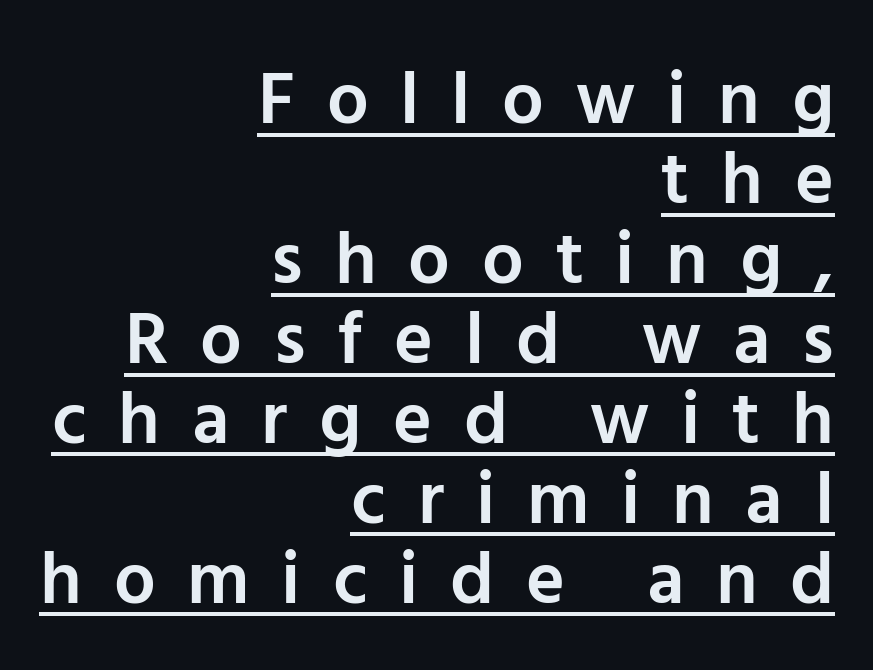
The image shows 74 px semibold sans-serif type, upright; set right-aligned, tight line spacing (1.08x), unusually wide letter spacing (+0.43 em), underlined; low stroke contrast and a medium x-height.
